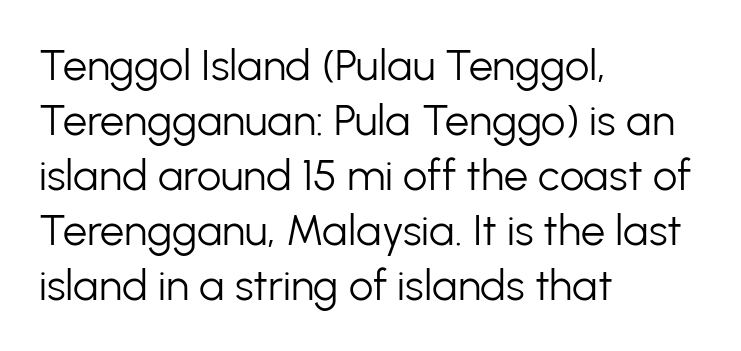
The image shows 43 px light sans-serif type, upright; set left-aligned, normal line spacing (1.28x), normal letter spacing, not underlined; low stroke contrast and a medium x-height.
